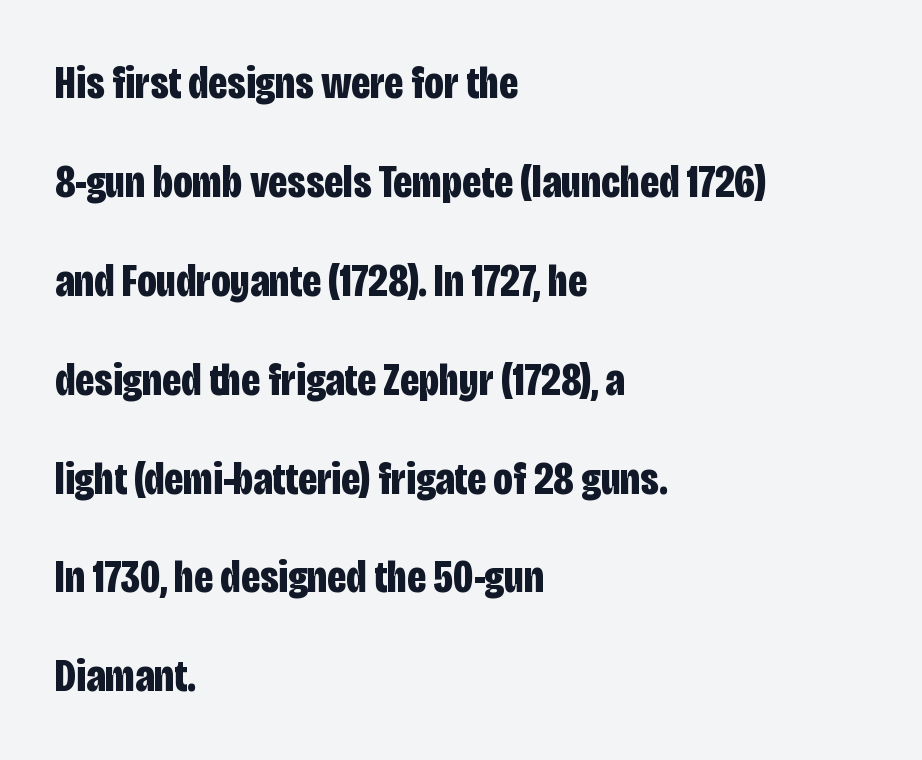
Q: Is the text bold? A: Yes.
Q: Is the text italic (slanted)? A: No, it is upright.
Q: Is the typeface a serif or a sans-serif typeface? A: Sans-serif.
Q: Is the text underlined? A: No.
Q: How is the paragraph aligned? A: Left-aligned.
Q: Is the spacing between letters normal or unusually wide? A: Normal.
Q: Is the spacing between lines tight, normal or loose? A: Loose.
Q: Width (condensed, normal, or wide)? A: Condensed.
Q: Stroke contrast? A: Low.
Q: x-height? A: Large.
Q: Monospaced? A: No.
